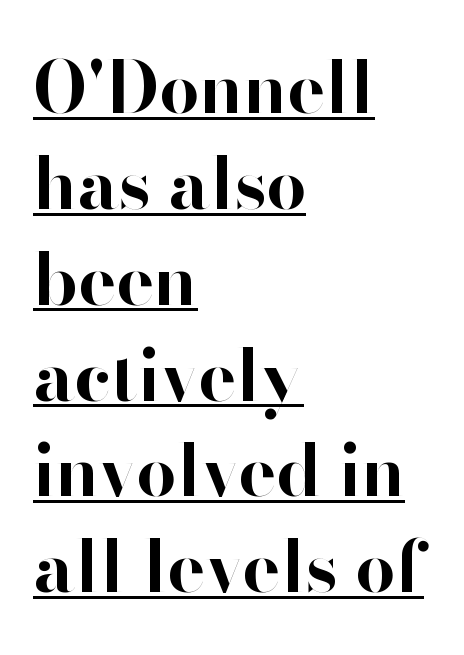
The sample's only ornament is a line tracing under the words. Does the type have serifs? No, each stem ends abruptly. A classic flush-left, rag-right setting is used for this passage. In terms of weight, the rendering is a true, heavy bold. The specimen reads as upright at a glance.
